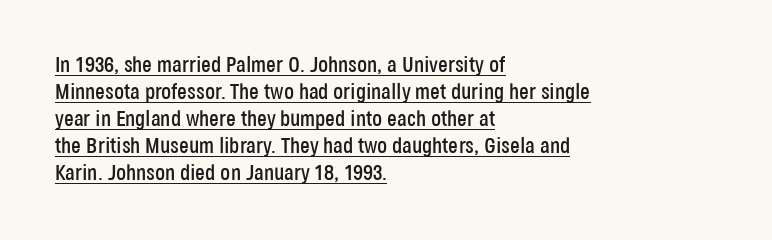
Designer's note — italics off, roman on. Spacing between characters is what you'd get straight out of the box. Left-aligned paragraph, ragged on the right. A baseline rule has been typeset under these characters.
